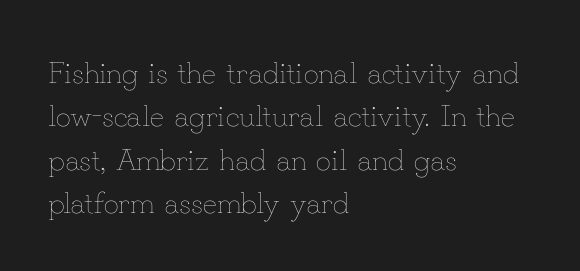
The rag falls on the right side of this text block. Ink coverage per letter is moderate at most. Ordinary non-slanted type is in use. In terms of leading, this rendering sits right in the middle.
